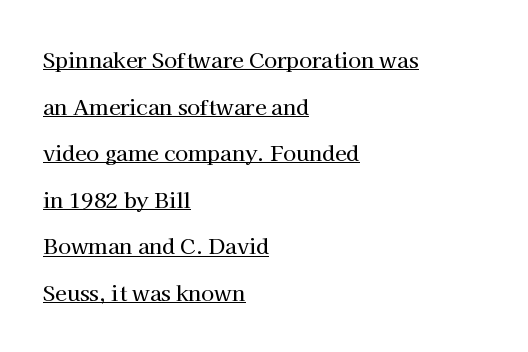
Does extra space separate the letters? No, they use regular spacing. A continuous stroke trails under the words, as in a hyperlink. Reading down the column, the eye jumps a long way to each next line. The lines in this sample share a left origin and differ only in where they stop. A typesetter would mark this as roman, not italic.
